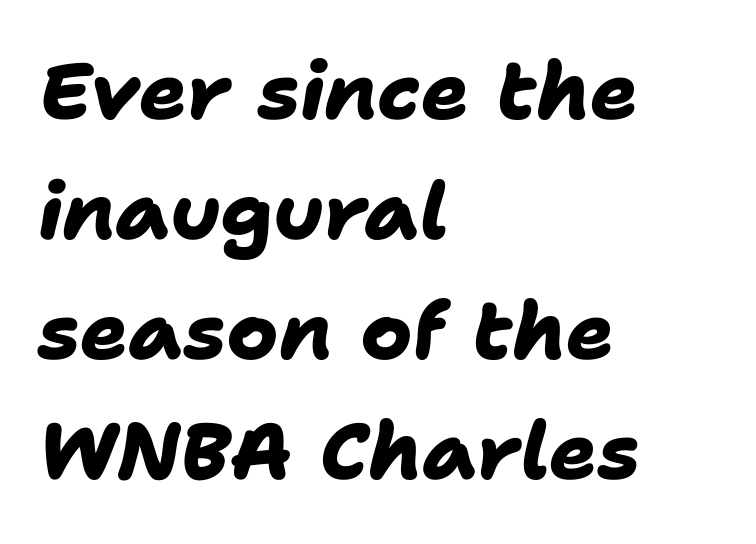
The image shows 79 px heavy sans-serif type; set left-aligned, normal line spacing (1.52x), normal letter spacing, not underlined; low stroke contrast and a medium x-height.
